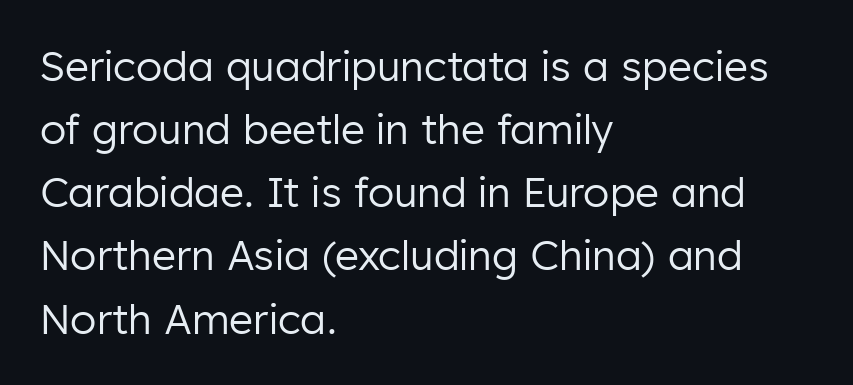
{"serif": "no", "italic": "no", "bold": "no", "weight": "regular", "width": "normal", "stroke_contrast": "low", "x_height": "medium", "monospaced": "no", "underline": "no", "align": "left", "line_spacing": "normal", "line_spacing_ratio": 1.54, "letter_spacing": "normal", "letter_spacing_em": 0.0, "glyph_px": 41}
